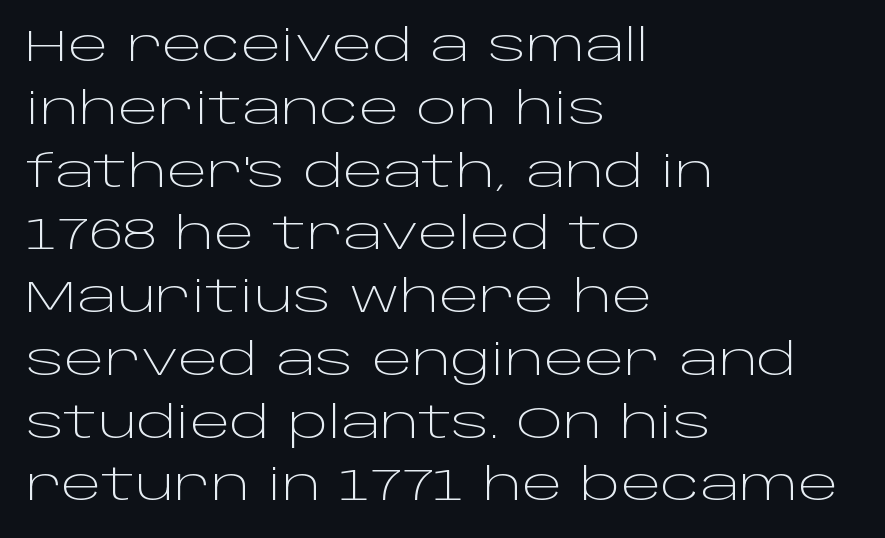
The image shows 43 px light, wide sans-serif type, upright; set left-aligned, normal line spacing (1.46x), normal letter spacing, not underlined; low stroke contrast and a large x-height.
